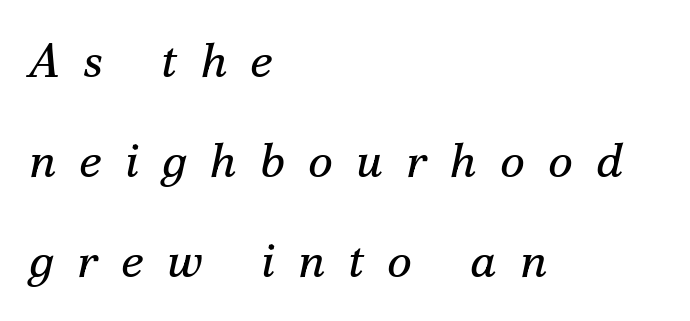
The passage shown is typed in a proportional face where columns would drift. Compared with ordinary roman type, these characters are visibly tilted. Between one letter and the next there's a generous, obvious gap. Type style note: has serifs. Type without underlining. Each stroke keeps to a modest, everyday thickness or less.
